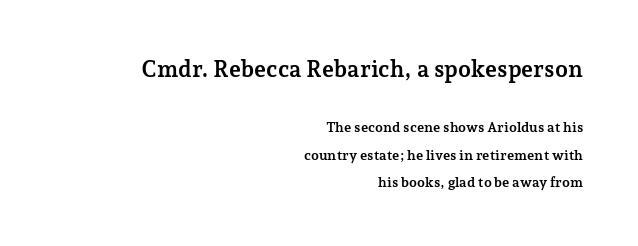
Is the lower block the larger one? No — the upper block carries the bigger type. The rag falls on the left side of this text block. In terms of leading, this rendering errs on the spacious side. There is no visible air inserted between adjacent glyphs. Students, this is bold: see how much ink each stroke carries.
